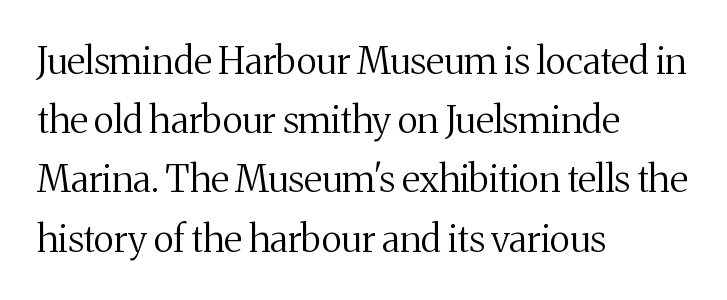
{"serif": "yes", "italic": "no", "bold": "no", "weight": "regular", "width": "normal", "stroke_contrast": "medium", "x_height": "medium", "monospaced": "no", "underline": "no", "align": "left", "line_spacing": "normal", "line_spacing_ratio": 1.6, "letter_spacing": "normal", "letter_spacing_em": 0.0, "glyph_px": 37}
